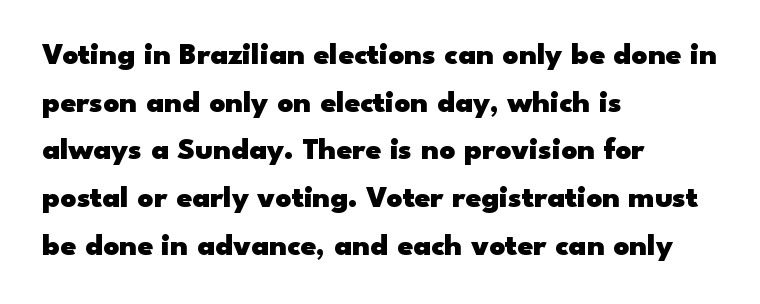
The image shows 31 px heavy, wide sans-serif type, upright; set left-aligned, normal line spacing (1.54x), normal letter spacing, not underlined; low stroke contrast and a small x-height.
